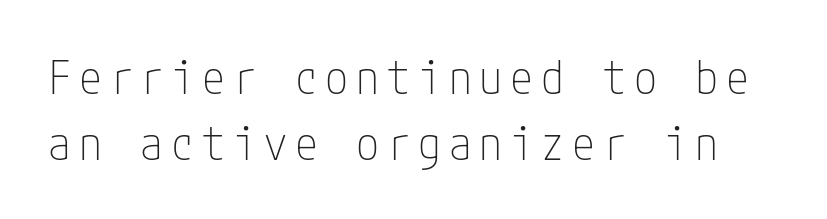
The image shows 46 px thin, condensed sans-serif type, upright; set normal line spacing (1.43x), not underlined; low stroke contrast and a medium x-height.
